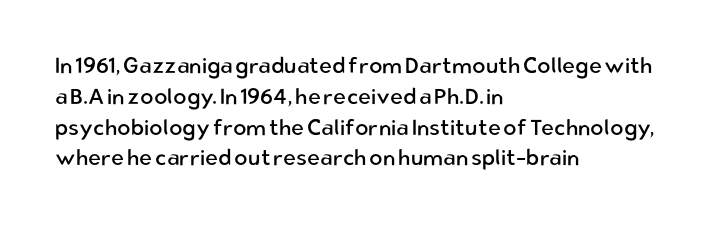
The image shows 22 px text type, upright; set left-aligned, normal line spacing (1.4x), normal letter spacing, not underlined.
